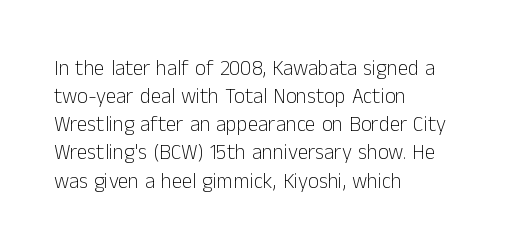
Visually the block forms a straight wall on the left and a jagged coastline on the right. Style check: upright. Bold? No — there's no thickening of the strokes. Notice how descenders clear the ascenders below comfortably — that's standard leading. Each word holds together tightly as a unit, with standard inter-letter gaps.
